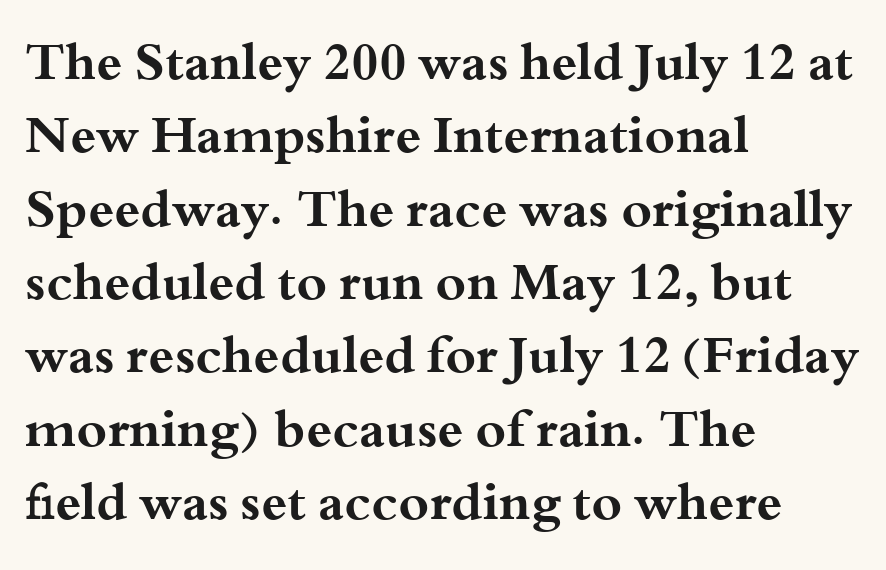
The image shows 52 px bold, wide serif type, upright; set left-aligned, normal line spacing (1.41x), normal letter spacing, not underlined; medium stroke contrast and a small x-height.
